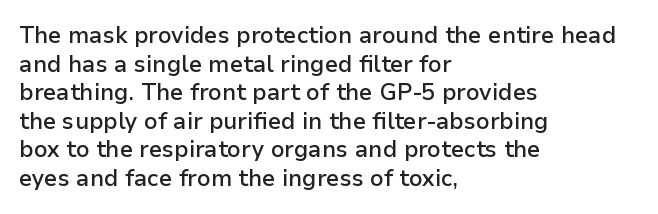
Q: Is the text bold? A: Semi-bold.
Q: Is the text italic (slanted)? A: No, it is upright.
Q: Is the text underlined? A: No.
Q: How is the paragraph aligned? A: Left-aligned.
Q: Is the spacing between letters normal or unusually wide? A: Normal.
